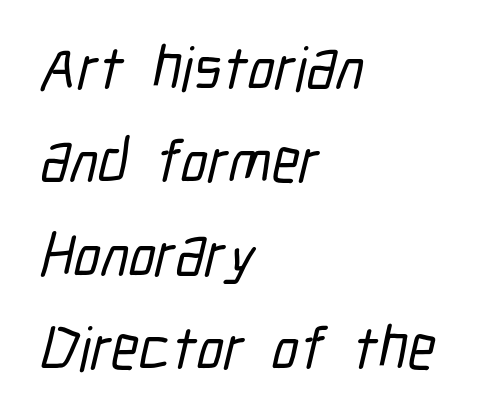
{"serif": "no", "width": "condensed", "stroke_contrast": "low", "x_height": "medium", "monospaced": "no", "underline": "no", "align": "left", "line_spacing": "normal", "line_spacing_ratio": 1.53, "letter_spacing": "normal", "letter_spacing_em": 0.0, "glyph_px": 61}
